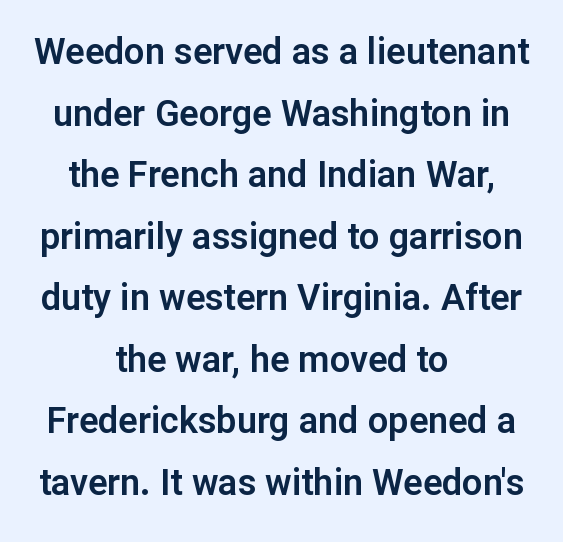
{"serif": "no", "italic": "no", "width": "normal", "stroke_contrast": "low", "x_height": "medium", "monospaced": "no", "underline": "no", "align": "center", "line_spacing_ratio": 1.71, "letter_spacing": "normal", "letter_spacing_em": 0.0, "glyph_px": 36}
